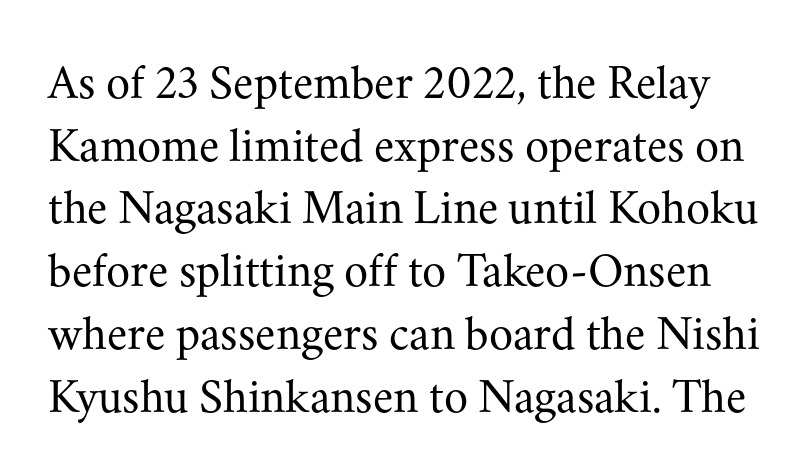
{"serif": "yes", "italic": "no", "bold": "no", "weight": "regular", "width": "normal", "stroke_contrast": "medium", "x_height": "small", "monospaced": "no", "underline": "no", "line_spacing": "normal", "line_spacing_ratio": 1.28, "letter_spacing": "normal", "letter_spacing_em": 0.0, "glyph_px": 49}
